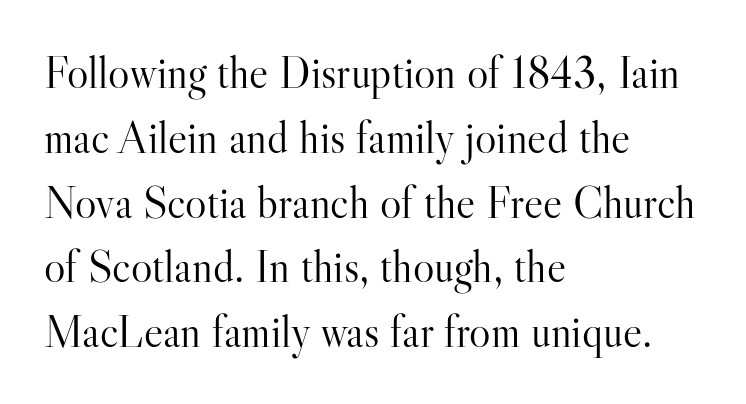
Q: Is the text bold? A: No.
Q: Is the text italic (slanted)? A: No, it is upright.
Q: Is the typeface a serif or a sans-serif typeface? A: Serif.
Q: Is the text underlined? A: No.
Q: How is the paragraph aligned? A: Left-aligned.
Q: Is the spacing between letters normal or unusually wide? A: Normal.
Q: Is the spacing between lines tight, normal or loose? A: Normal.
Q: Width (condensed, normal, or wide)? A: Normal.
Q: Stroke contrast? A: High.
Q: x-height? A: Small.
Q: Monospaced? A: No.
